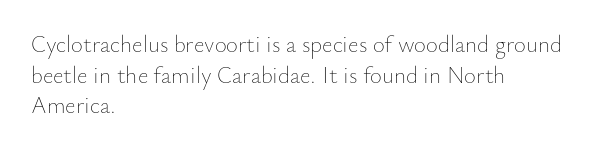
Vertical spacing — default. The text block is weighted toward the left margin, trailing off unevenly rightward. The baseline area is clear. These lines keep a tight, regular rhythm from letter to letter. No extra ink here — the face is not bold.
